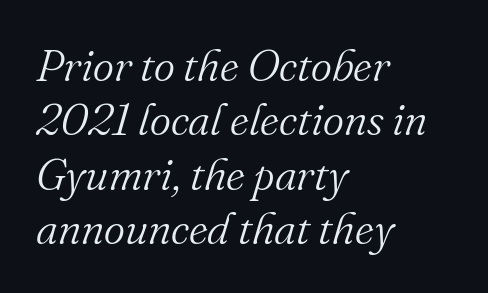
{"serif": "yes", "italic": "yes", "lean": "right", "slant_degrees": 16, "bold": "no", "weight": "light", "width": "normal", "stroke_contrast": "medium", "x_height": "small", "monospaced": "no", "underline": "no", "align": "left", "line_spacing_ratio": 1.21, "letter_spacing": "normal", "letter_spacing_em": 0.0, "glyph_px": 45}
